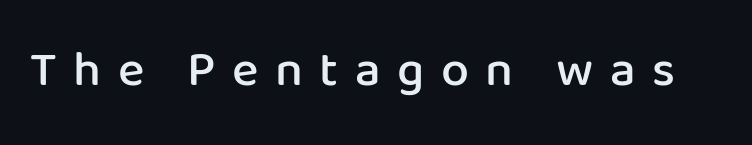
These lines have a slow, spaced-out rhythm from letter to letter. Here the designer chose a conventional face with non-uniform glyph widths. Compared with an ordinary text face, these strokes are moderately heavier — a semibold. I'd call this a sans setting — the letters go barefoot. The letters stand straight up with perfectly vertical stems.
